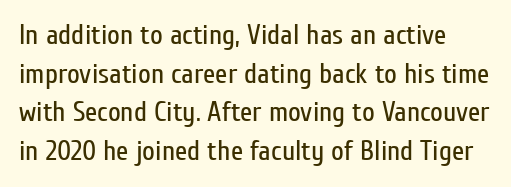
Q: Is the text bold? A: No.
Q: Is the text italic (slanted)? A: No, it is upright.
Q: Is the typeface a serif or a sans-serif typeface? A: Sans-serif.
Q: Is the text underlined? A: No.
Q: Is the spacing between letters normal or unusually wide? A: Normal.
Q: Is the spacing between lines tight, normal or loose? A: Normal.
Q: Width (condensed, normal, or wide)? A: Condensed.
Q: Stroke contrast? A: Low.
Q: x-height? A: Medium.
Q: Monospaced? A: No.
